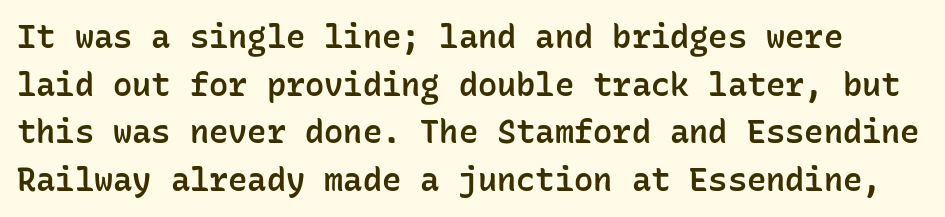
Q: Is the text bold? A: Semi-bold.
Q: Is the text italic (slanted)? A: No, it is upright.
Q: Is the typeface a serif or a sans-serif typeface? A: Sans-serif.
Q: Is the text underlined? A: No.
Q: Is the spacing between letters normal or unusually wide? A: Normal.
Q: Is the spacing between lines tight, normal or loose? A: Normal.
Q: Width (condensed, normal, or wide)? A: Normal.
Q: Stroke contrast? A: Low.
Q: x-height? A: Medium.
Q: Monospaced? A: Yes.
